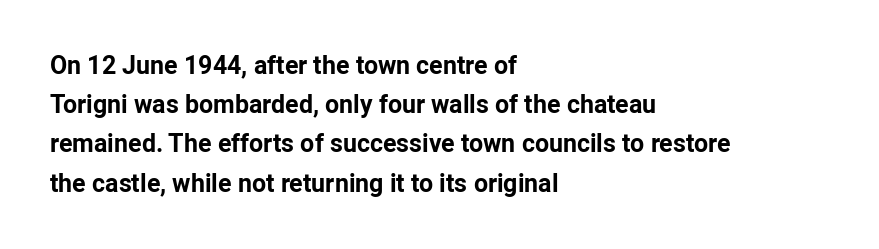
Q: Is the text bold? A: Yes.
Q: Is the text italic (slanted)? A: No, it is upright.
Q: Is the text underlined? A: No.
Q: How is the paragraph aligned? A: Left-aligned.
Q: Is the spacing between letters normal or unusually wide? A: Normal.
Q: Is the spacing between lines tight, normal or loose? A: Normal.
